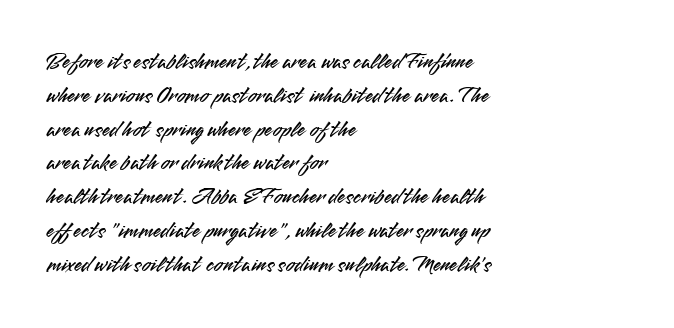
Q: Is the text italic (slanted)? A: Yes.
Q: Is the text underlined? A: No.
Q: How is the paragraph aligned? A: Left-aligned.
Q: Is the spacing between letters normal or unusually wide? A: Normal.
Q: Is the spacing between lines tight, normal or loose? A: Normal.
